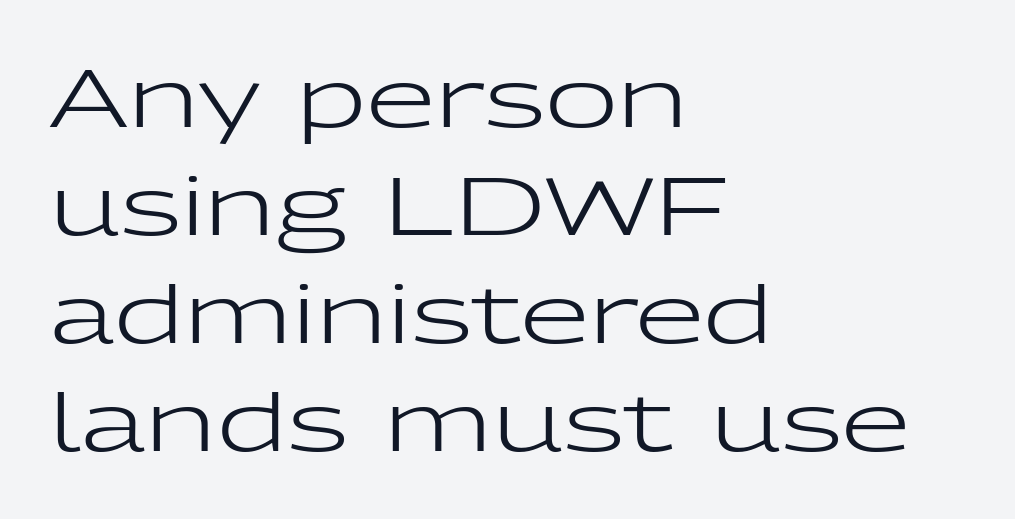
One glance says typical: line gaps are just what's usual. Short note: letters normally spaced. The font is comparable to plain body text, perhaps lighter. It's the straight-up-and-down kind of type.
